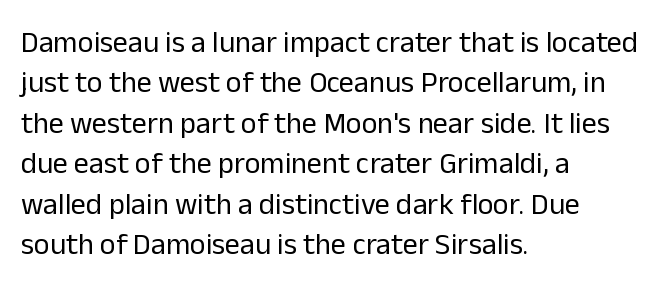
Q: Is the text bold? A: No.
Q: Is the text italic (slanted)? A: No, it is upright.
Q: Is the typeface a serif or a sans-serif typeface? A: Sans-serif.
Q: Is the text underlined? A: No.
Q: How is the paragraph aligned? A: Left-aligned.
Q: Is the spacing between letters normal or unusually wide? A: Normal.
Q: Is the spacing between lines tight, normal or loose? A: Normal.
Q: Width (condensed, normal, or wide)? A: Normal.
Q: Stroke contrast? A: Low.
Q: x-height? A: Medium.
Q: Monospaced? A: No.
